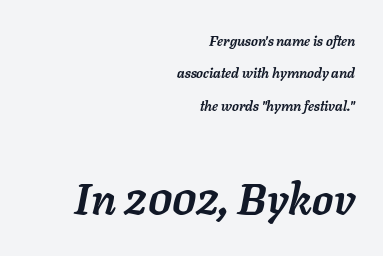
The foot of each line stays bare and open. Interline gaps are noticeably wide in this sample. These lines stack with their right ends in a neat column. The rendering uses natural spacing where letterforms have individual widths.
